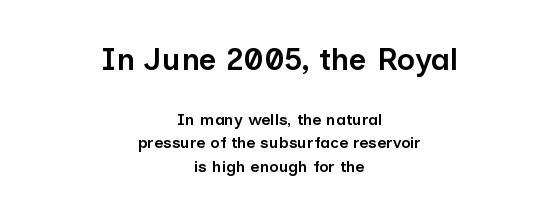
Q: Is the text bold? A: Semi-bold.
Q: Is the text italic (slanted)? A: No, it is upright.
Q: Is the typeface a serif or a sans-serif typeface? A: Sans-serif.
Q: Is the text underlined? A: No.
Q: How is the paragraph aligned? A: Centered.
Q: Is the spacing between letters normal or unusually wide? A: Normal.
Q: Is the spacing between lines tight, normal or loose? A: Normal.
Q: Which block of text is set in a larger size, the first (top) or the second (bottom)? A: The first (top) one.
Q: Width (condensed, normal, or wide)? A: Normal.
Q: Stroke contrast? A: Low.
Q: x-height? A: Medium.
Q: Monospaced? A: No.
